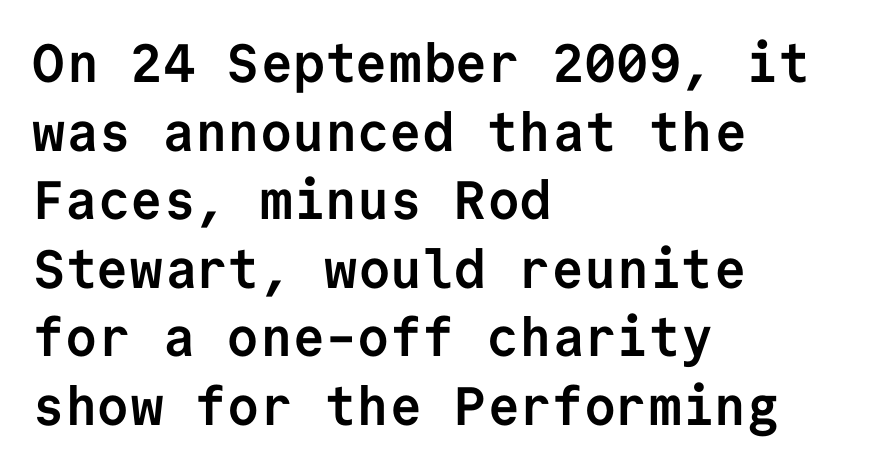
{"serif": "no", "italic": "no", "bold": "yes", "weight": "semibold", "width": "normal", "stroke_contrast": "low", "x_height": "medium", "monospaced": "yes", "underline": "no", "align": "left", "line_spacing": "normal", "line_spacing_ratio": 1.27, "letter_spacing": "normal", "letter_spacing_em": 0.0, "glyph_px": 54}
